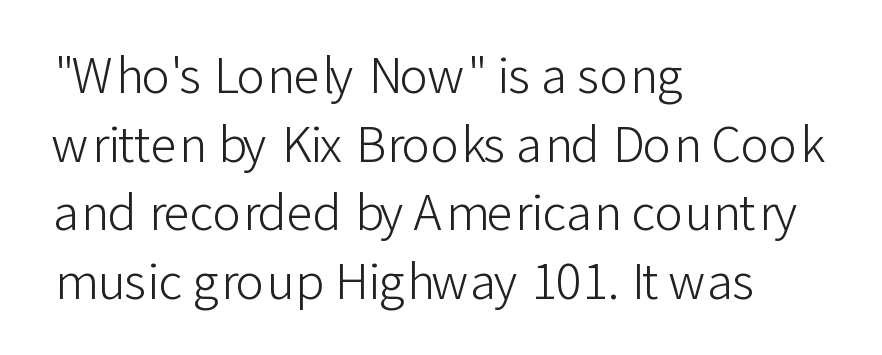
Q: Is the text bold? A: No.
Q: Is the text italic (slanted)? A: No, it is upright.
Q: Is the typeface a serif or a sans-serif typeface? A: Sans-serif.
Q: Is the text underlined? A: No.
Q: How is the paragraph aligned? A: Left-aligned.
Q: Is the spacing between letters normal or unusually wide? A: Normal.
Q: Is the spacing between lines tight, normal or loose? A: Normal.
Q: Width (condensed, normal, or wide)? A: Normal.
Q: Stroke contrast? A: Low.
Q: x-height? A: Medium.
Q: Monospaced? A: No.
